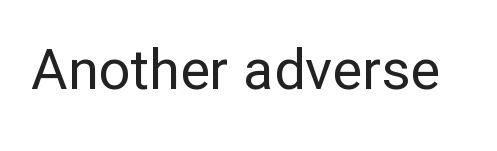
The image shows 56 px regular-weight sans-serif type, upright; set normal letter spacing, not underlined; low stroke contrast and a medium x-height.
